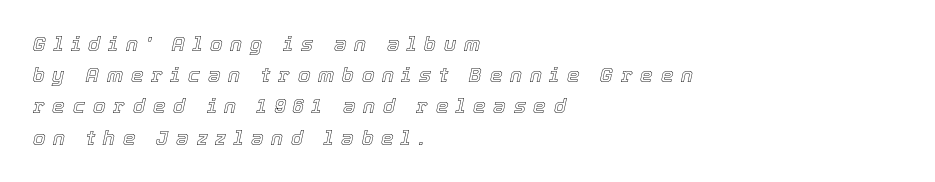
The image shows 20 px text type, italic (leaning right); set left-aligned, normal line spacing (1.56x), unusually wide letter spacing (+0.39 em), not underlined.
